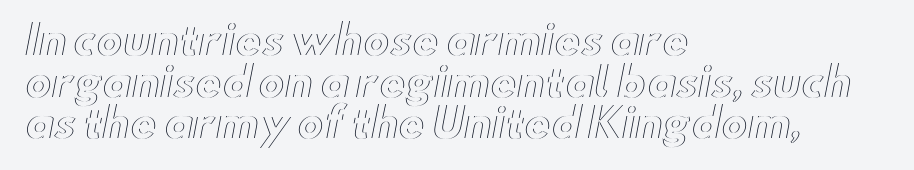
The image shows 40 px wide type; set left-aligned, tight line spacing (1.04x), normal letter spacing, not underlined; a small x-height.
